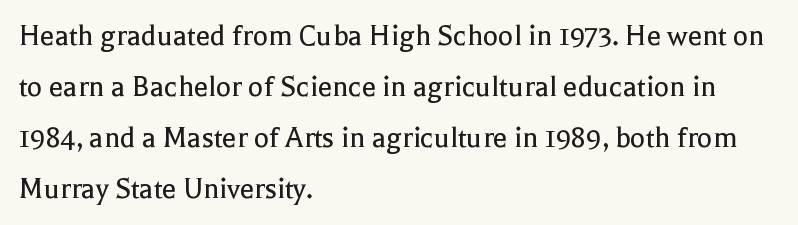
Q: Is the text bold? A: No.
Q: Is the text italic (slanted)? A: No, it is upright.
Q: Is the typeface a serif or a sans-serif typeface? A: Serif.
Q: Is the text underlined? A: No.
Q: How is the paragraph aligned? A: Left-aligned.
Q: Is the spacing between letters normal or unusually wide? A: Normal.
Q: Is the spacing between lines tight, normal or loose? A: Normal.
Q: Width (condensed, normal, or wide)? A: Normal.
Q: x-height? A: Medium.
Q: Monospaced? A: No.
